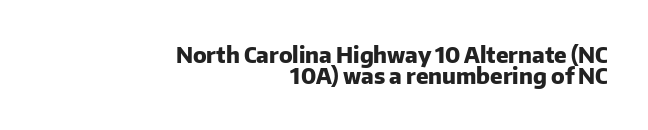
{"italic": "no", "bold": "yes", "underline": "no", "align": "right", "line_spacing": "tight", "line_spacing_ratio": 0.96, "letter_spacing": "normal", "letter_spacing_em": 0.0, "glyph_px": 22}
